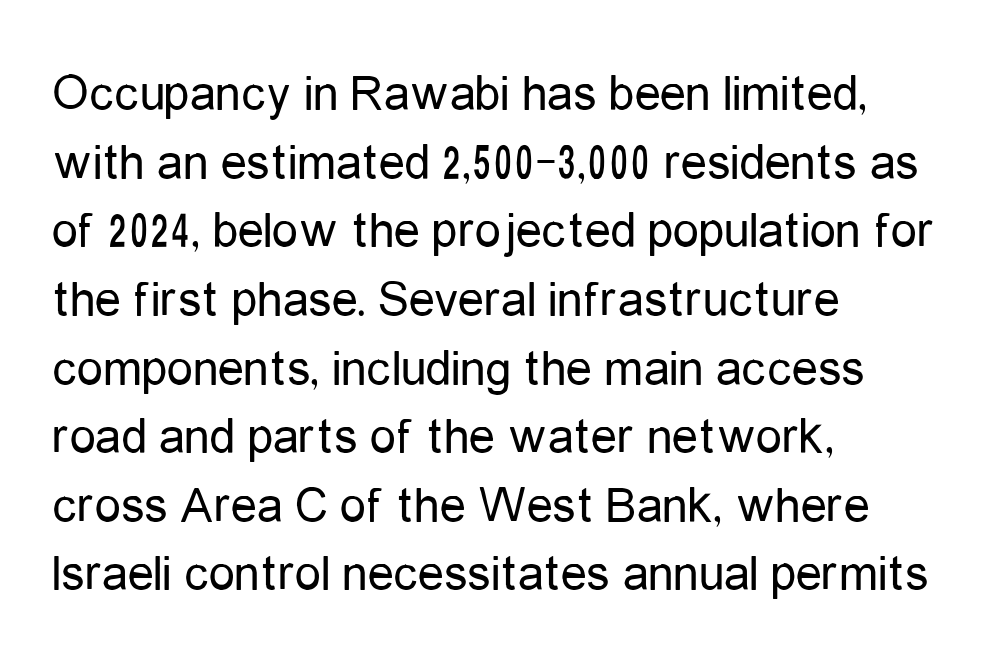
Glyph-to-glyph distance matches everyday printed text. Compared with a typical body face, this is equally light or lighter still. Characters remain perfectly vertical along every line. Note the varied advance widths — an 'i' is clearly narrower than an 'm'. The paragraph shown leans on its left margin. Type style note: lacks serifs.
